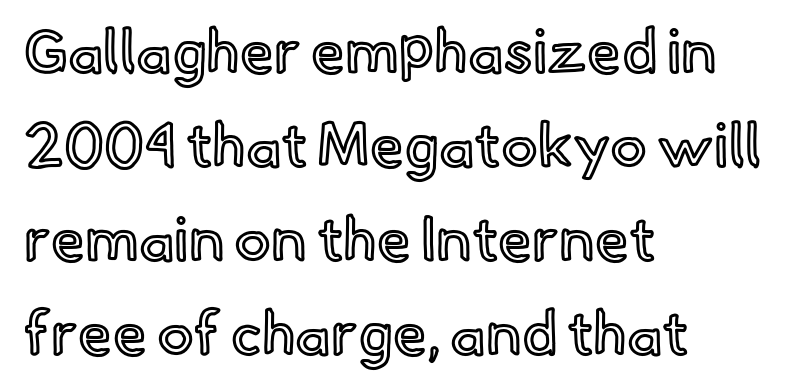
The paragraph has a hard left edge and a soft right edge. In terms of leading, this rendering sits right in the middle. Posture: upright roman. Each word holds together tightly as a unit, with standard inter-letter gaps. Any mark beneath the type? The region is blank. Think of a printed novel: that variable character pitch is what you see here.
